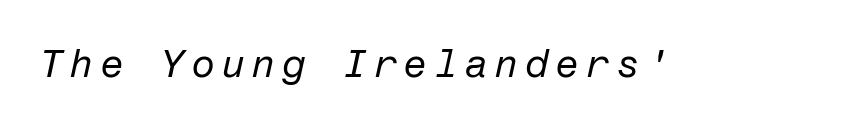
{"italic": "yes", "lean": "right", "slant_degrees": 12, "bold": "no", "weight": "regular", "width": "normal", "stroke_contrast": "low", "x_height": "medium", "underline": "no", "glyph_px": 39}
